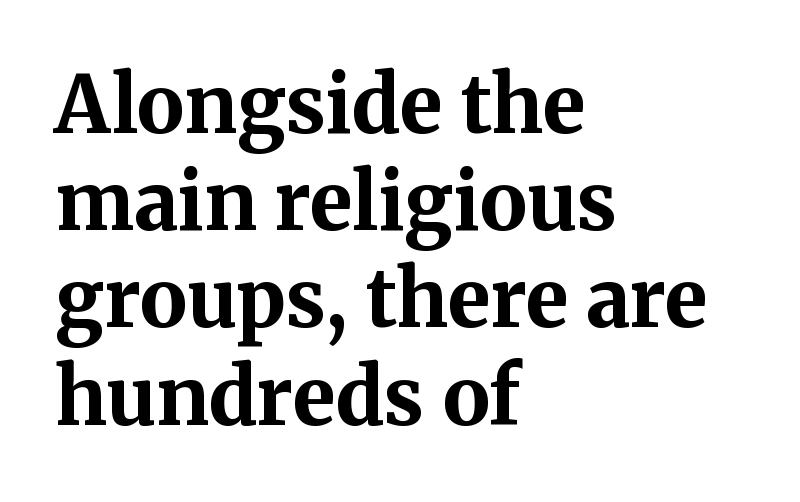
The image shows 79 px bold serif type, upright; set left-aligned, line spacing 1.23x, normal letter spacing, not underlined; medium stroke contrast and a medium x-height.
